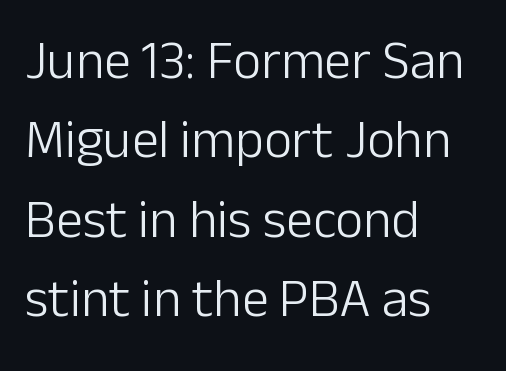
{"serif": "no", "italic": "no", "bold": "no", "weight": "light", "width": "normal", "stroke_contrast": "low", "x_height": "medium", "monospaced": "no", "underline": "no", "align": "left", "line_spacing": "normal", "line_spacing_ratio": 1.47, "letter_spacing": "normal", "letter_spacing_em": 0.0, "glyph_px": 54}
